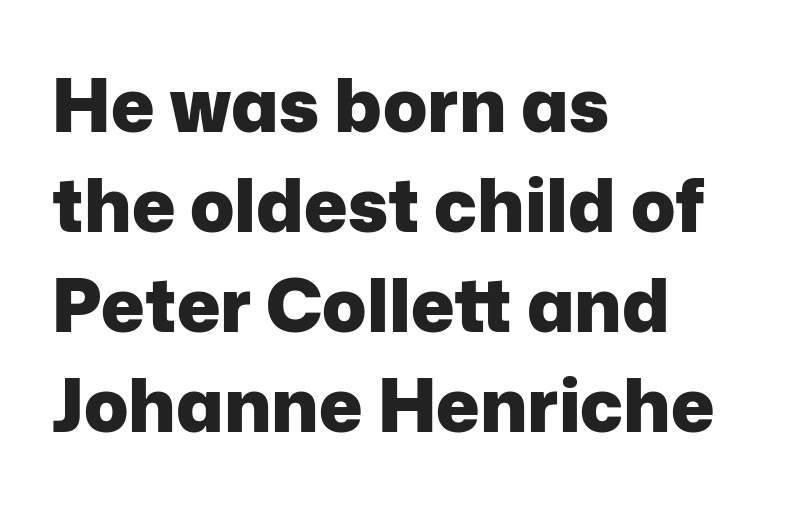
Q: Is the text bold? A: Yes.
Q: Is the text italic (slanted)? A: No, it is upright.
Q: Is the typeface a serif or a sans-serif typeface? A: Sans-serif.
Q: Is the text underlined? A: No.
Q: How is the paragraph aligned? A: Left-aligned.
Q: Is the spacing between letters normal or unusually wide? A: Normal.
Q: Is the spacing between lines tight, normal or loose? A: Normal.
Q: Width (condensed, normal, or wide)? A: Normal.
Q: Stroke contrast? A: Low.
Q: x-height? A: Medium.
Q: Monospaced? A: No.
